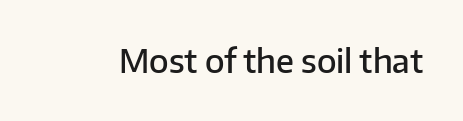
Q: Is the text bold? A: Semi-bold.
Q: Is the text italic (slanted)? A: No, it is upright.
Q: Is the typeface a serif or a sans-serif typeface? A: Sans-serif.
Q: Is the text underlined? A: No.
Q: Is the spacing between letters normal or unusually wide? A: Normal.
Q: Width (condensed, normal, or wide)? A: Normal.
Q: Stroke contrast? A: Low.
Q: x-height? A: Medium.
Q: Monospaced? A: No.
